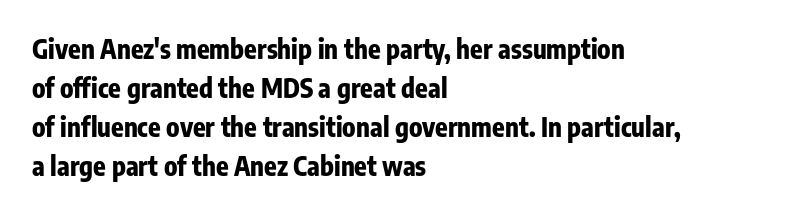
{"italic": "no", "bold": "yes", "underline": "no", "align": "left", "line_spacing": "normal", "line_spacing_ratio": 1.5, "letter_spacing": "normal", "letter_spacing_em": 0.0, "glyph_px": 26}
